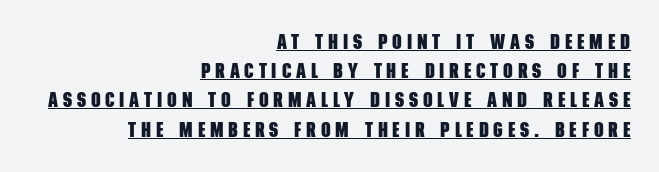
Q: Is the text bold? A: Yes.
Q: Is the text underlined? A: Yes.
Q: How is the paragraph aligned? A: Right-aligned.
Q: Is the spacing between letters normal or unusually wide? A: Unusually wide.
Q: Is the spacing between lines tight, normal or loose? A: Normal.
